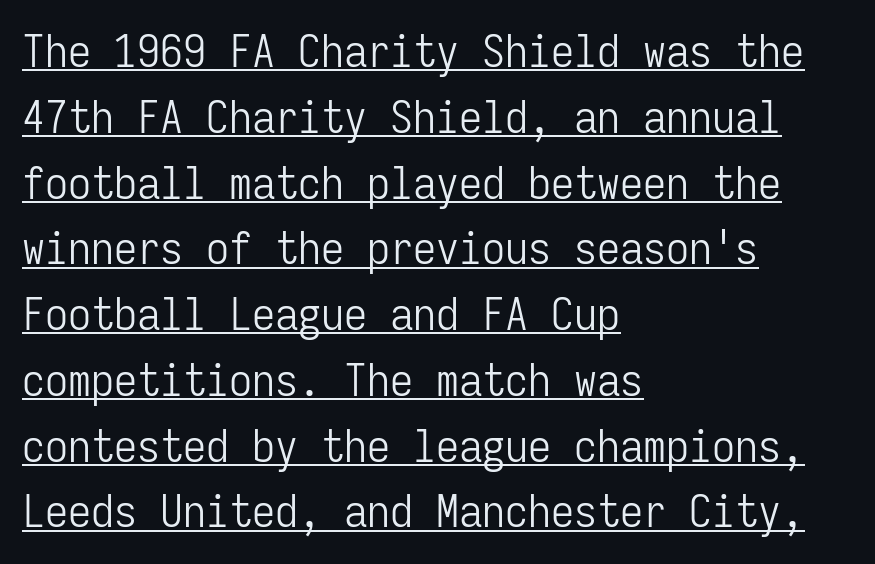
The image shows 46 px light, condensed sans-serif type, upright, monospaced; set left-aligned, normal line spacing (1.43x), normal letter spacing, underlined; low stroke contrast and a medium x-height.
